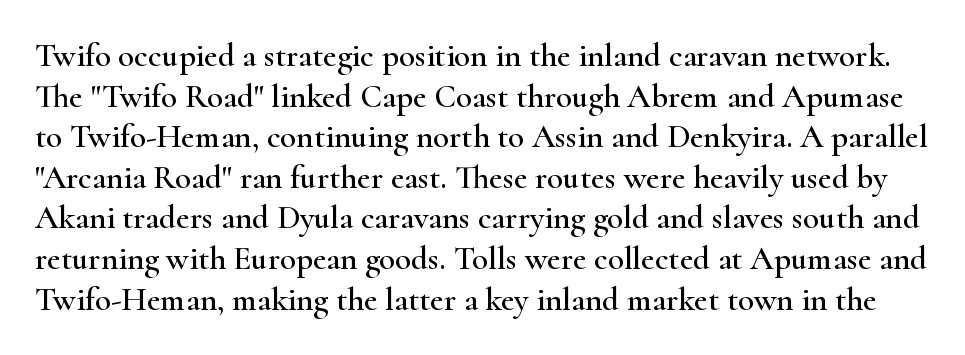
The typography opts for an upright posture over an oblique one. Does extra space separate the letters? No, they use regular spacing. Observe the serifs anchoring each vertical stroke in this sample. This sample has the flowing, uneven cadence of proportional lettering. The string is rendered with underlining switched off.
